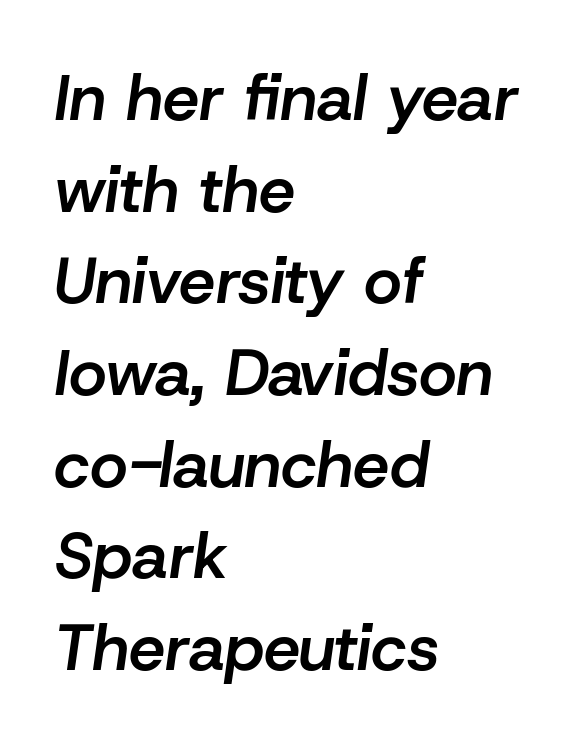
The image shows 65 px semibold type, italic (leaning right); set left-aligned, normal line spacing (1.41x), normal letter spacing, not underlined; low stroke contrast and a medium x-height.
